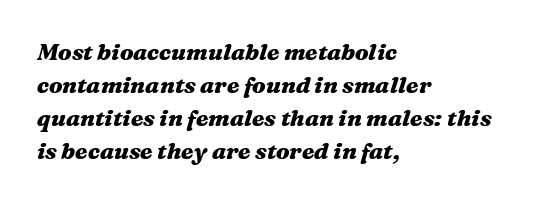
The image shows 23 px bold type, italic (leaning right); set left-aligned, normal line spacing (1.44x), normal letter spacing, not underlined.
